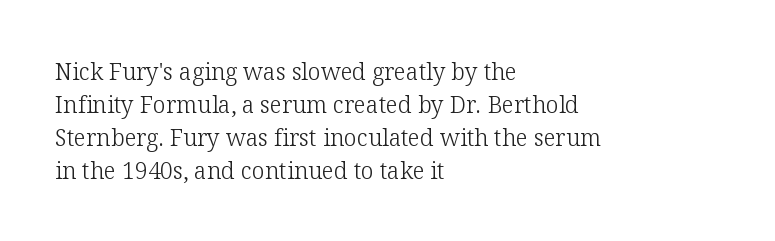
Q: Is the text bold? A: No.
Q: Is the text italic (slanted)? A: No, it is upright.
Q: Is the text underlined? A: No.
Q: How is the paragraph aligned? A: Left-aligned.
Q: Is the spacing between letters normal or unusually wide? A: Normal.
Q: Is the spacing between lines tight, normal or loose? A: Normal.
